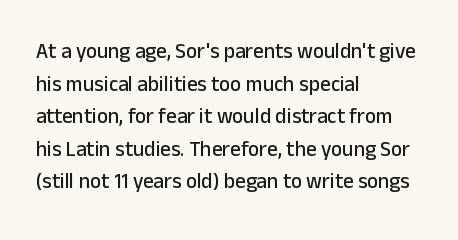
The line-height multiplier appears to be the usual default. Posture: straight, roman, zero tilt. This sample uses plain, unmodified letter spacing. No word sits above an underline.
